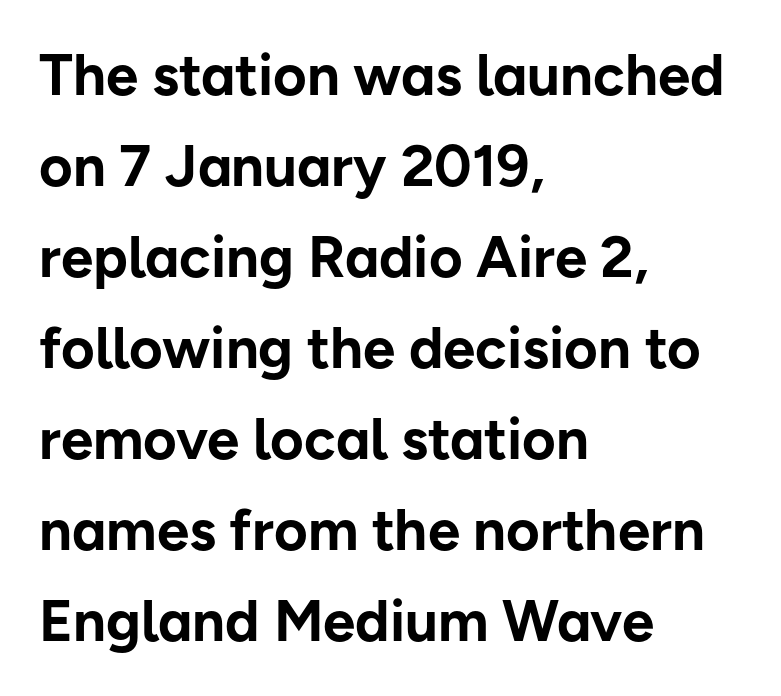
The image shows 58 px bold sans-serif type, upright; set left-aligned, normal line spacing (1.57x), normal letter spacing, not underlined; low stroke contrast and a medium x-height.
